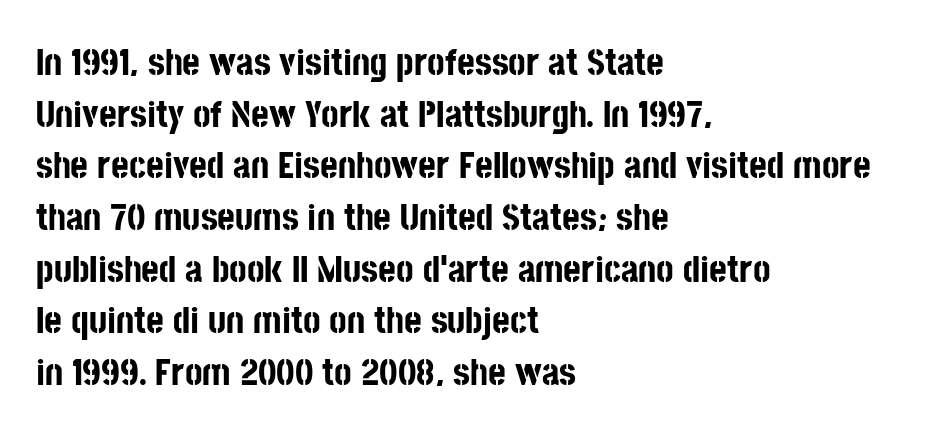
The passage shown has conventional tracking throughout. In terms of leading, this rendering sits right in the middle. Notice how the passage keeps a crisp vertical edge on the left only. Proportional: the letters do not fall into vertical columns. The glyphs in this specimen are sans serif. Style check: upright.
